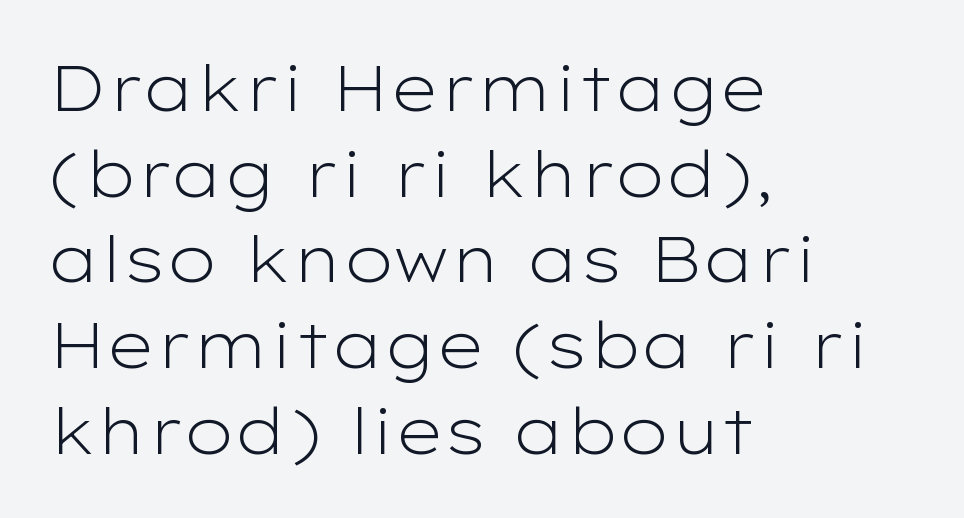
The image shows 63 px light, wide sans-serif type, upright; set left-aligned, normal line spacing (1.36x), normal letter spacing, not underlined; low stroke contrast and a medium x-height.
